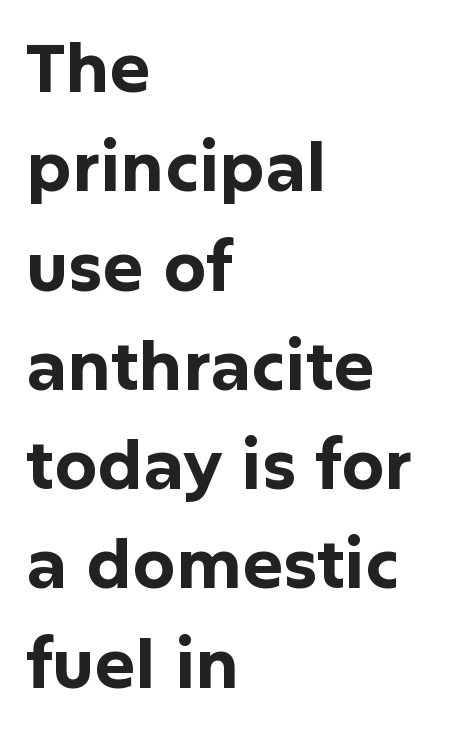
Summary of weight: heavy, a full bold. Reading down the block, your eye returns to a fixed left position each line. Is there any slant? The stems are plumb. Just letters on the line, the space beneath them empty. Default kerning and tracking; the words read as compact shapes. The face used here is proportionally spaced, like ordinary book or web type.
